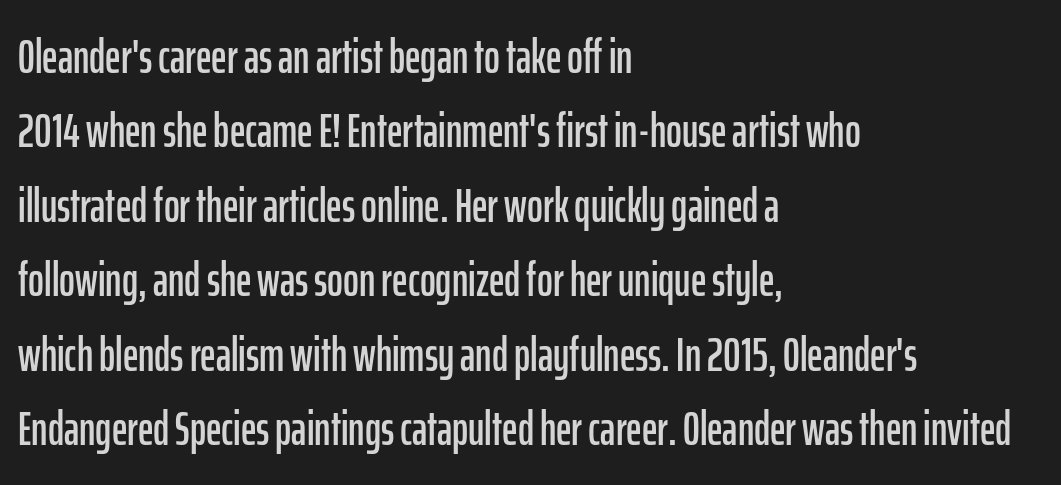
The image shows 48 px condensed sans-serif type, upright; set left-aligned, normal line spacing (1.55x), normal letter spacing, not underlined; low stroke contrast and a medium x-height.
